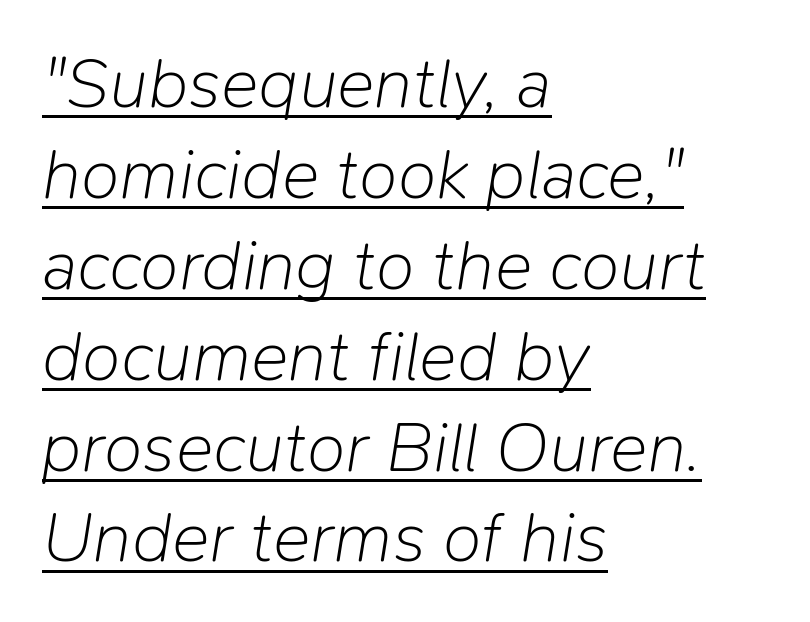
{"italic": "yes", "lean": "right", "slant_degrees": 9, "bold": "no", "weight": "light", "width": "normal", "stroke_contrast": "low", "x_height": "medium", "monospaced": "no", "underline": "yes", "align": "left", "line_spacing": "normal", "line_spacing_ratio": 1.28, "letter_spacing": "normal", "letter_spacing_em": 0.0, "glyph_px": 71}
